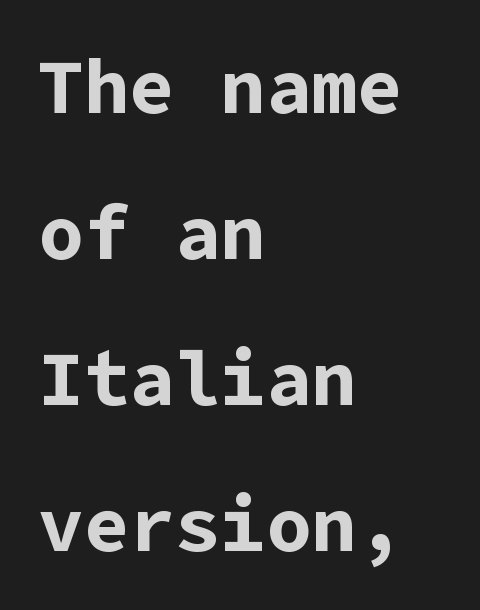
Are there feet on the stems? There aren't — it's a sans. A full-strength bold gives these letters their thick strokes. Just letters on the line, the space beneath them empty. Does extra space separate the letters? No, they use regular spacing. Every character sits straight up, as roman type does. The lines in this sample share a left origin and differ only in where they stop.
